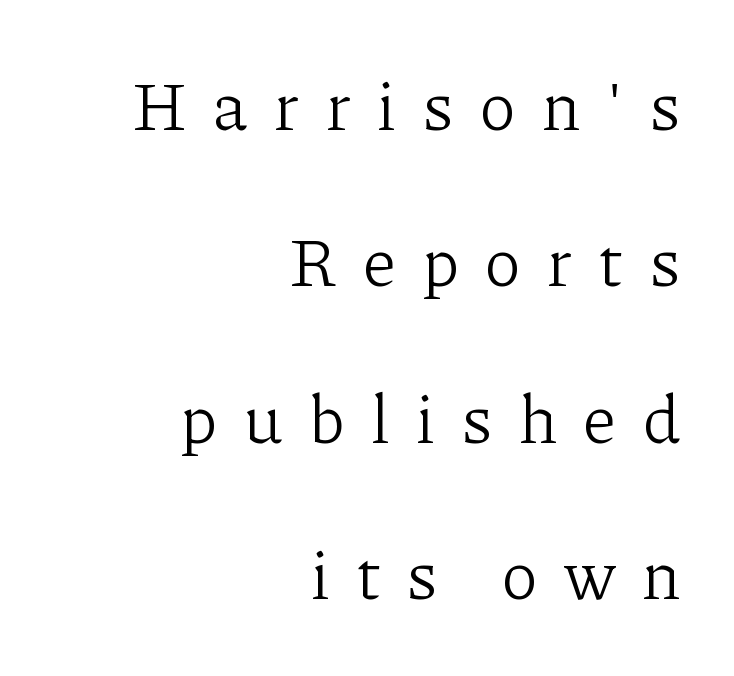
{"serif": "yes", "italic": "no", "bold": "no", "weight": "light", "width": "normal", "stroke_contrast": "low", "x_height": "medium", "monospaced": "no", "underline": "no", "align": "right", "line_spacing": "loose", "line_spacing_ratio": 2.3, "letter_spacing": "wide", "letter_spacing_em": 0.39, "glyph_px": 68}
